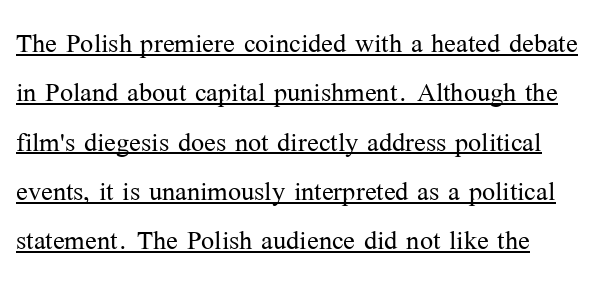
{"serif": "yes", "italic": "no", "bold": "no", "weight": "light", "width": "normal", "stroke_contrast": "medium", "x_height": "medium", "monospaced": "no", "underline": "yes", "line_spacing": "normal", "line_spacing_ratio": 1.41, "letter_spacing": "normal", "letter_spacing_em": 0.0, "glyph_px": 35}
